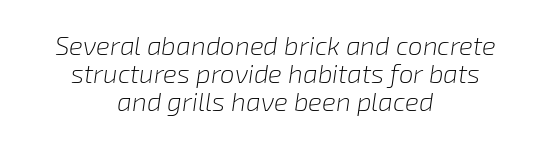
The image shows 26 px text type, italic (leaning right); set centered, tight line spacing (1.07x), normal letter spacing, not underlined.
